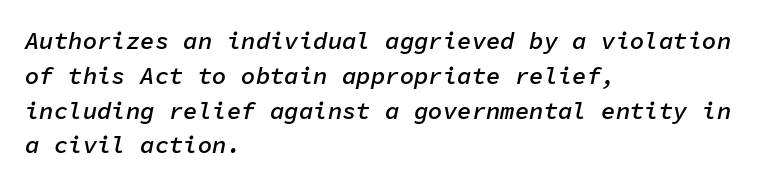
The image shows 24 px text type, italic (leaning right); set left-aligned, normal line spacing (1.45x), normal letter spacing, not underlined.
